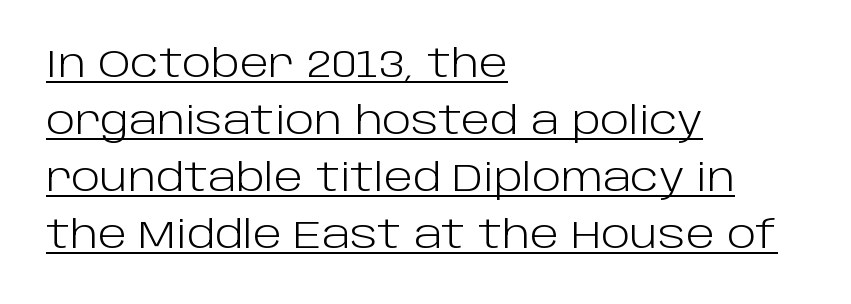
The image shows 38 px light sans-serif type, upright; set left-aligned, normal line spacing (1.5x), normal letter spacing, underlined; low stroke contrast and a large x-height.
